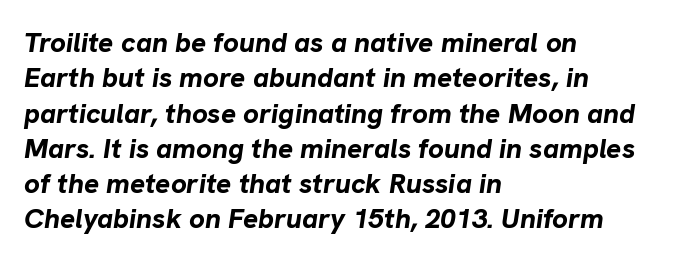
{"italic": "yes", "lean": "right", "slant_degrees": 8, "bold": "yes", "weight": "bold", "width": "normal", "stroke_contrast": "low", "x_height": "medium", "monospaced": "no", "underline": "no", "align": "left", "line_spacing": "normal", "line_spacing_ratio": 1.26, "letter_spacing": "normal", "letter_spacing_em": 0.0, "glyph_px": 28}
